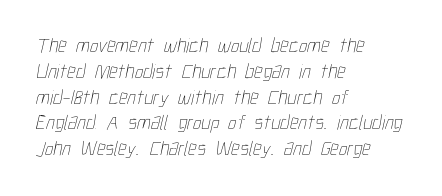
The foot of each line stays bare and open. The characters are drawn with everyday or finer stroke widths. Letter spacing: default. Line beginnings align vertically; line endings do not.
